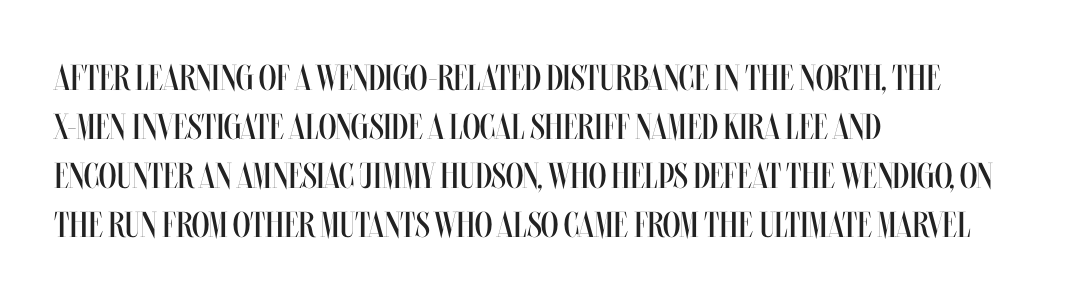
Q: Is the text bold? A: No.
Q: Is the text italic (slanted)? A: No, it is upright.
Q: Is the text underlined? A: No.
Q: How is the paragraph aligned? A: Left-aligned.
Q: Is the spacing between letters normal or unusually wide? A: Normal.
Q: Is the spacing between lines tight, normal or loose? A: Normal.
Q: Width (condensed, normal, or wide)? A: Condensed.
Q: Stroke contrast? A: Medium.
Q: x-height? A: Large.
Q: Monospaced? A: No.
